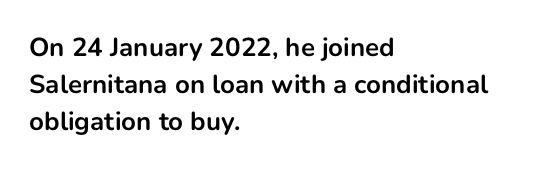
The image shows 26 px bold type, upright; set left-aligned, normal line spacing (1.43x), normal letter spacing, not underlined.
